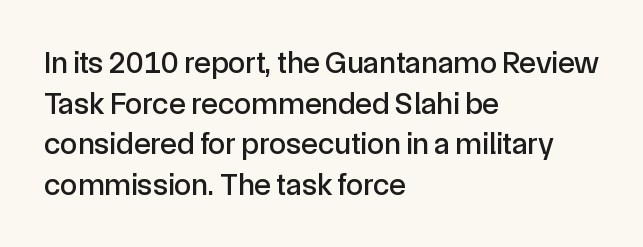
These lines were composed using upright roman letters. The passage shown is typed in a proportional face where columns would drift. Layout note: lines flush left. Nothing sits at the stroke ends, so this counts as sans-serif.
